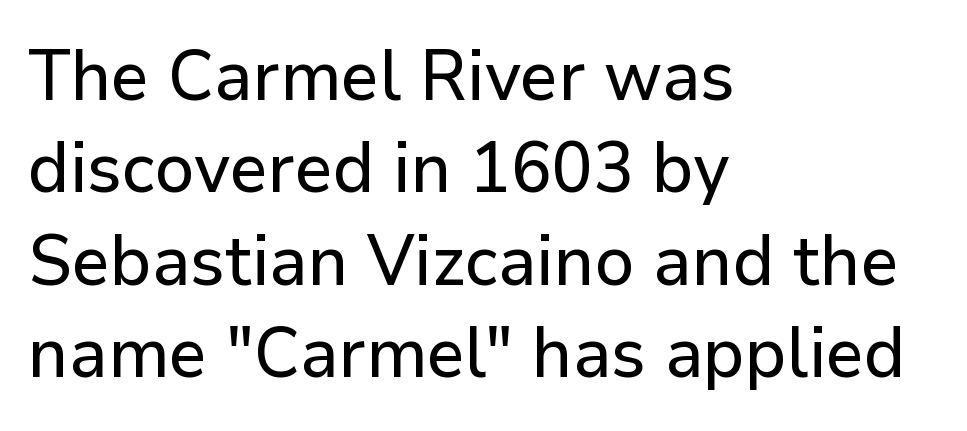
{"serif": "no", "italic": "no", "width": "normal", "stroke_contrast": "low", "x_height": "medium", "monospaced": "no", "underline": "no", "align": "left", "line_spacing": "normal", "line_spacing_ratio": 1.3, "letter_spacing": "normal", "letter_spacing_em": 0.0, "glyph_px": 71}
